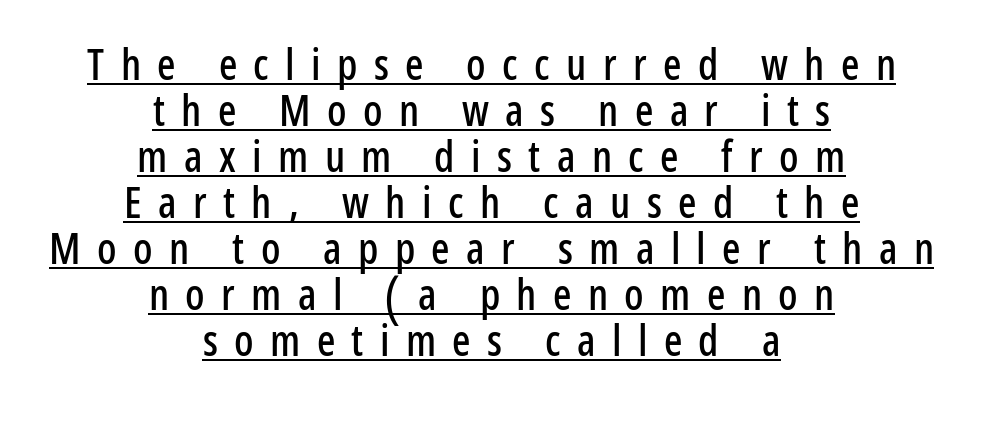
The image shows 43 px condensed sans-serif type, upright; set centered, tight line spacing (1.07x), unusually wide letter spacing (+0.38 em), underlined; low stroke contrast and a medium x-height.
